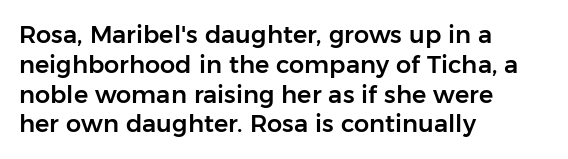
The image shows 24 px text type, upright; set left-aligned, line spacing 1.24x, normal letter spacing, not underlined.
